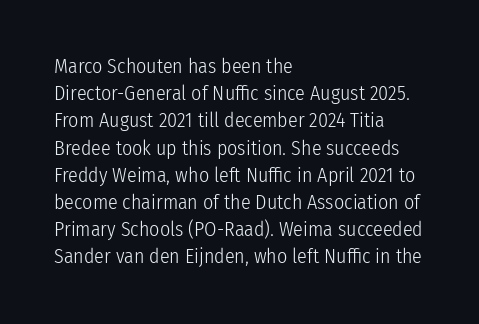
{"italic": "no", "bold": "no", "underline": "no", "align": "left", "line_spacing": "normal", "line_spacing_ratio": 1.36, "letter_spacing": "normal", "letter_spacing_em": 0.0, "glyph_px": 20}
